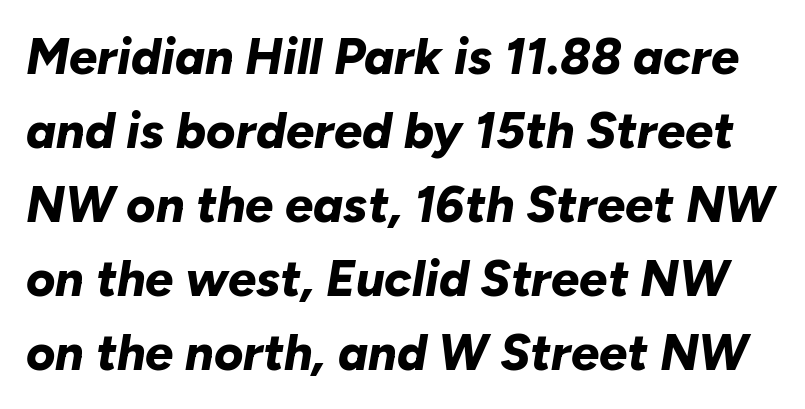
The passage shown is not underscored anywhere. On the weight axis this lands at bold, roughly 700. Note the varied advance widths — an 'i' is clearly narrower than an 'm'. Quick note: interline space is typical. An italicized treatment has been applied to the whole sample. Tracking value appears to be zero — textbook default spacing.
